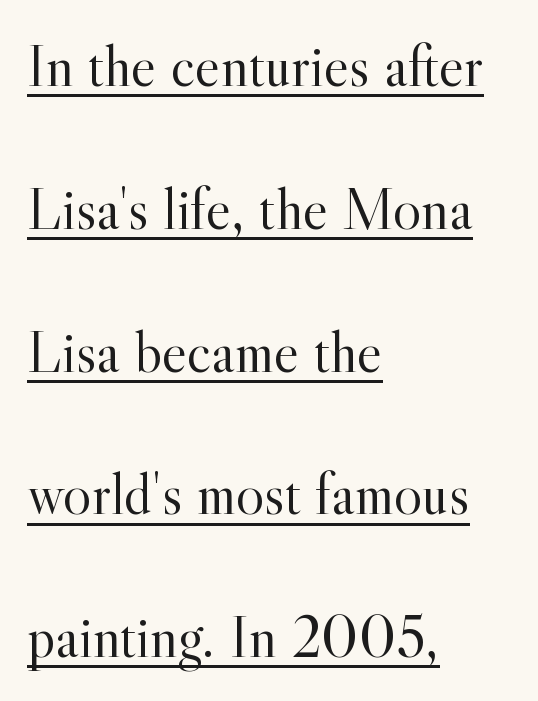
The image shows 60 px light serif type, upright; set left-aligned, loose line spacing (2.38x), normal letter spacing, underlined; a small x-height.
